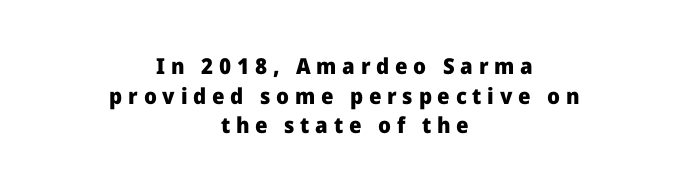
{"italic": "no", "bold": "yes", "underline": "no", "align": "center", "line_spacing": "normal", "line_spacing_ratio": 1.35, "letter_spacing": "wide", "letter_spacing_em": 0.26, "glyph_px": 22}
